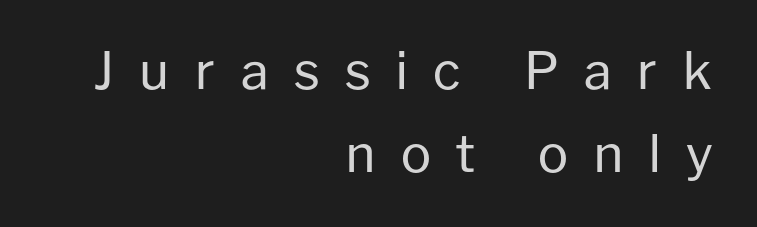
{"serif": "no", "italic": "no", "bold": "no", "weight": "regular", "width": "normal", "stroke_contrast": "low", "x_height": "medium", "monospaced": "no", "underline": "no", "align": "right", "line_spacing": "normal", "line_spacing_ratio": 1.63, "letter_spacing": "wide", "letter_spacing_em": 0.48, "glyph_px": 51}
